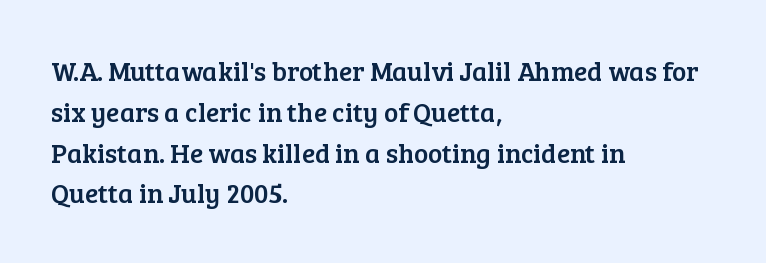
{"italic": "no", "underline": "no", "align": "left", "line_spacing": "normal", "line_spacing_ratio": 1.51, "letter_spacing": "normal", "letter_spacing_em": 0.0, "glyph_px": 27}
